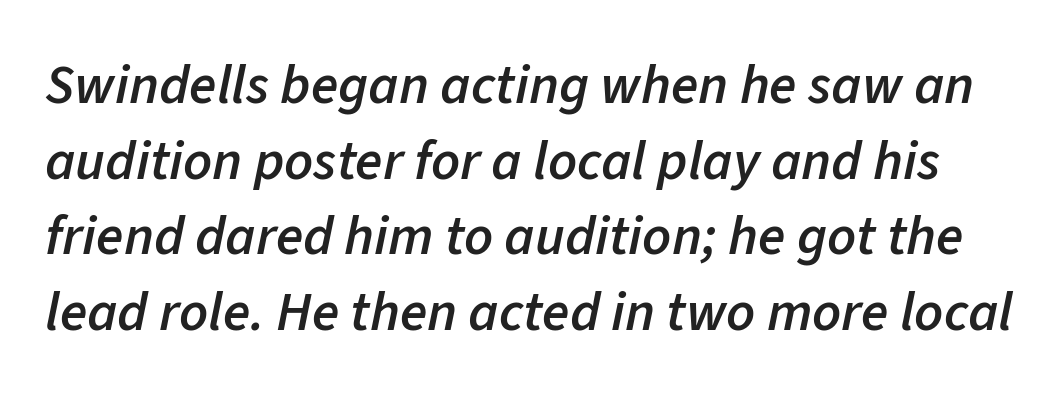
The image shows 56 px semibold type, italic (leaning right); set normal line spacing (1.35x), normal letter spacing, not underlined; low stroke contrast and a medium x-height.
